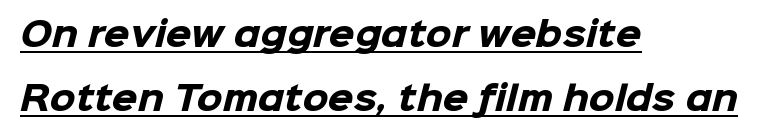
These characters rest on top of a visible drawn line. Left-aligned paragraph, ragged on the right. Do the characters align in a grid? No, the font is proportional. The leading is generous, giving the passage an open texture. Typographically, this falls in the sans-serif category.
